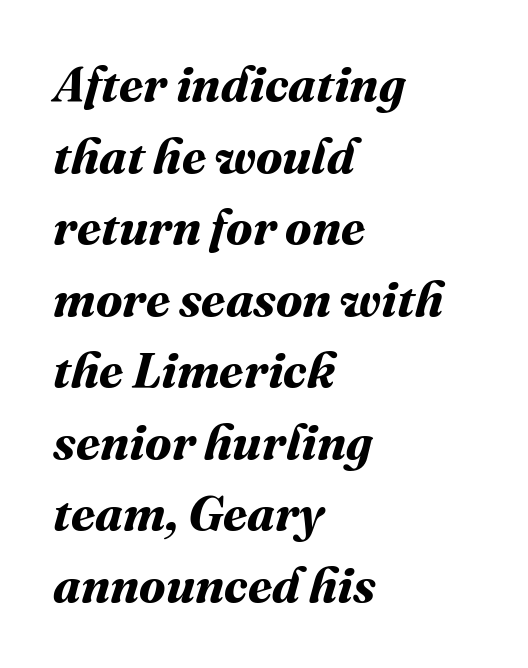
The image shows 49 px bold type; set left-aligned, normal line spacing (1.46x), normal letter spacing, not underlined; medium stroke contrast and a medium x-height.
